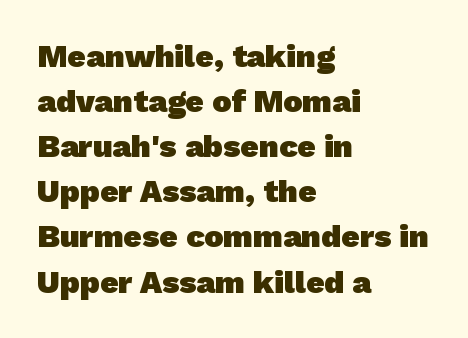
{"serif": "no", "bold": "yes", "weight": "heavy", "width": "normal", "stroke_contrast": "low", "x_height": "medium", "monospaced": "no", "underline": "no", "align": "left", "line_spacing": "normal", "line_spacing_ratio": 1.41, "letter_spacing": "normal", "letter_spacing_em": 0.0, "glyph_px": 32}
